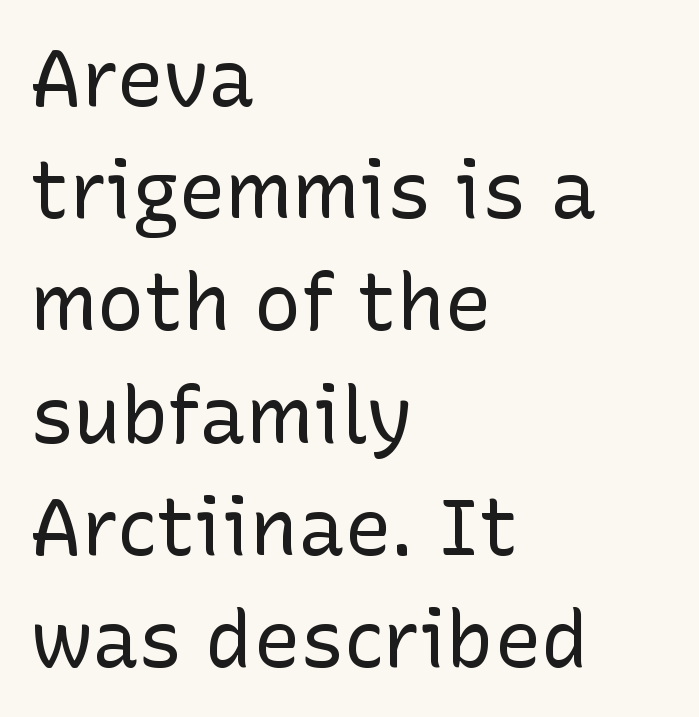
Layout note: lines flush left. The leading is moderate, giving the passage an even texture. Between one letter and the next there's only the usual sliver of space. Typographically, this falls in the sans-serif category. The specimen reads as upright at a glance. The cut favours lightness, reaching ordinary text weight at its darkest.
